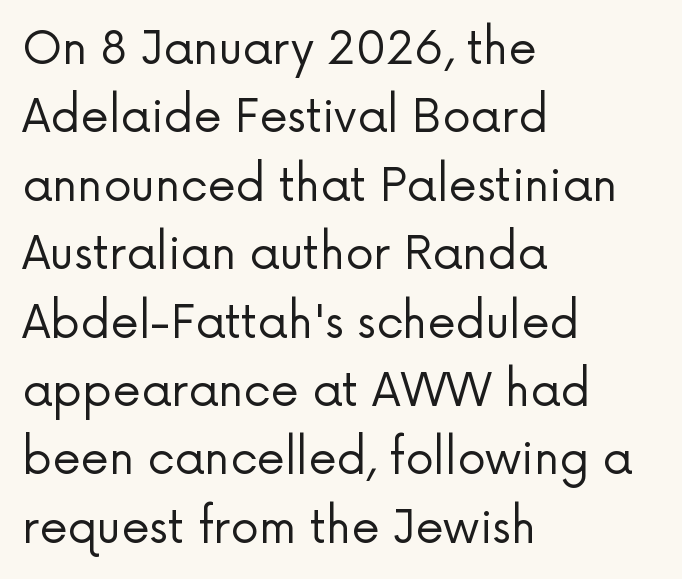
{"serif": "no", "italic": "no", "bold": "no", "weight": "regular", "width": "normal", "stroke_contrast": "low", "x_height": "medium", "monospaced": "no", "underline": "no", "align": "left", "line_spacing": "normal", "line_spacing_ratio": 1.52, "letter_spacing": "normal", "letter_spacing_em": 0.0, "glyph_px": 45}
